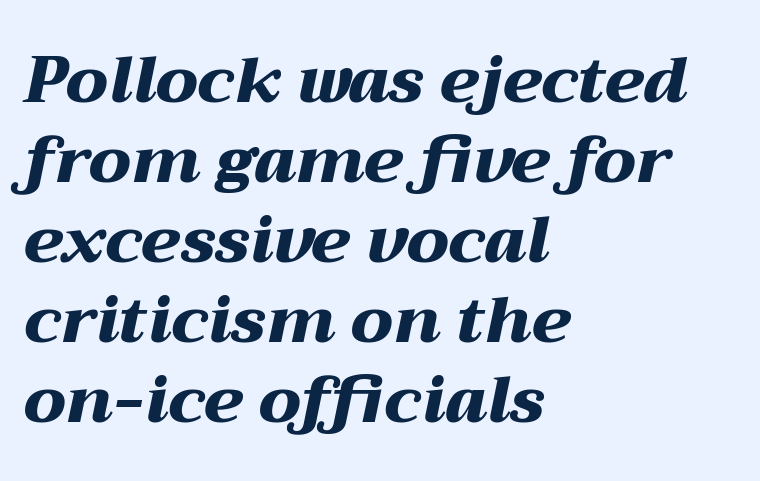
The image shows 65 px heavy, wide type, italic (leaning right); set left-aligned, line spacing 1.23x, normal letter spacing, not underlined; medium stroke contrast and a medium x-height.
